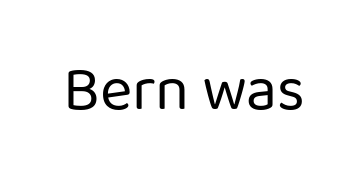
{"serif": "no", "italic": "no", "bold": "no", "weight": "regular", "width": "normal", "stroke_contrast": "low", "x_height": "medium", "monospaced": "no", "underline": "no", "letter_spacing": "normal", "letter_spacing_em": 0.0, "glyph_px": 62}
